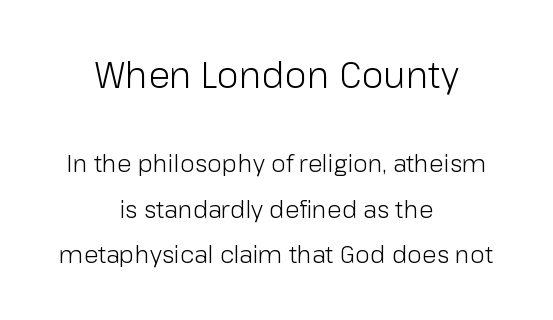
Is this a fixed-width face? No — the glyphs have proportional, varying widths. No italicization has been applied; the sample stays upright. The letters carry no serifs — their stems end cleanly without finishing strokes. Descender tails drop into unmarked territory. Vertically, the passage feels expansive, rows floating well apart.
